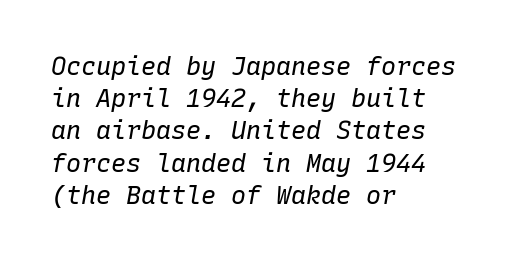
The image shows 25 px text type, italic (leaning right); set left-aligned, normal line spacing (1.29x), normal letter spacing, not underlined.
